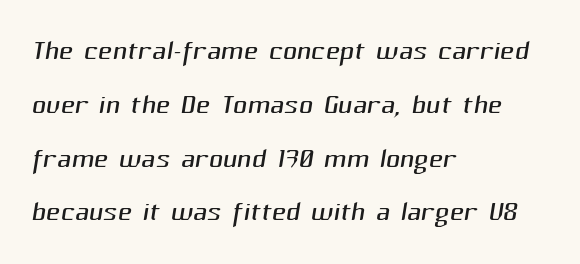
The letters advance in unequal steps, a hallmark of proportional type. Line beginnings align vertically; line endings do not. Lines of text with bare space underneath. Unbolded letterforms with no extra heft. Students, observe: this is what conventionally led text looks like.
